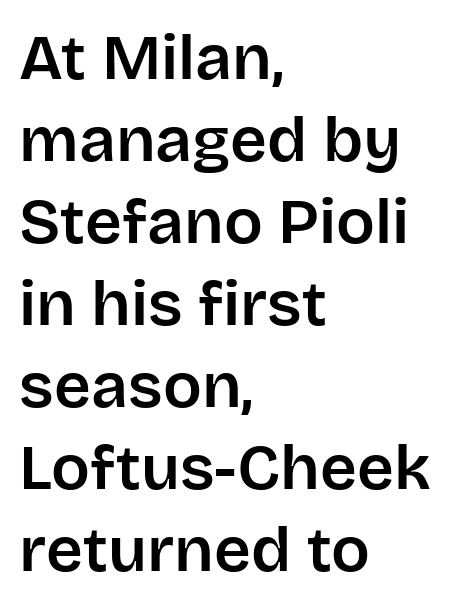
Q: Is the text italic (slanted)? A: No, it is upright.
Q: Is the typeface a serif or a sans-serif typeface? A: Sans-serif.
Q: Is the text underlined? A: No.
Q: How is the paragraph aligned? A: Left-aligned.
Q: Is the spacing between letters normal or unusually wide? A: Normal.
Q: Is the spacing between lines tight, normal or loose? A: Normal.
Q: Width (condensed, normal, or wide)? A: Normal.
Q: Stroke contrast? A: Low.
Q: x-height? A: Large.
Q: Monospaced? A: No.
